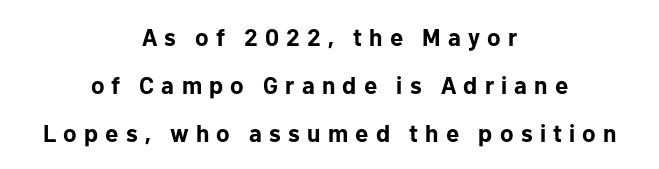
{"italic": "no", "bold": "yes", "underline": "no", "align": "center", "line_spacing": "loose", "line_spacing_ratio": 2.01, "letter_spacing": "wide", "letter_spacing_em": 0.3, "glyph_px": 24}
